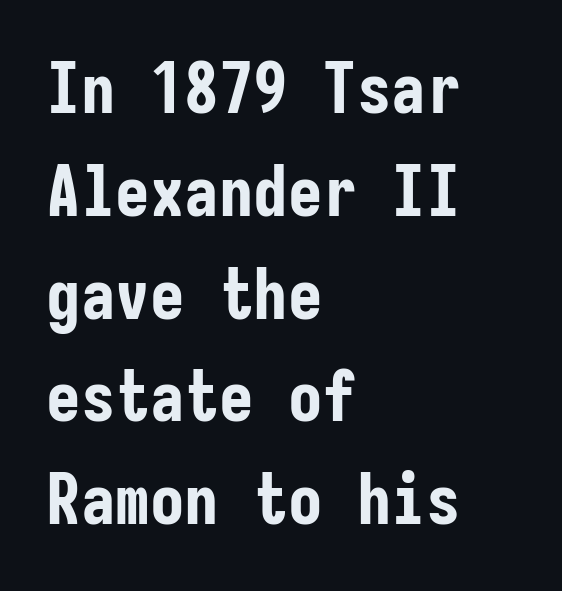
The image shows 69 px bold, condensed sans-serif type, upright, monospaced; set left-aligned, normal line spacing (1.49x), normal letter spacing, not underlined; low stroke contrast and a medium x-height.
